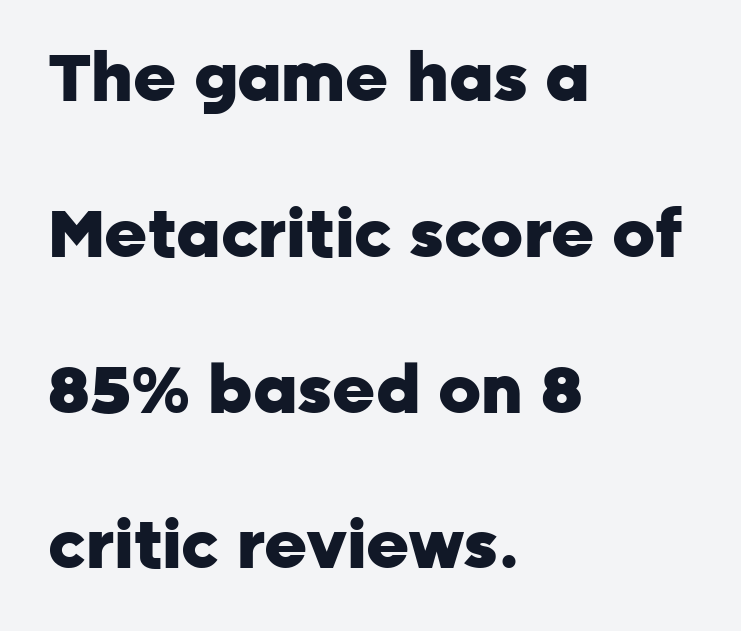
The image shows 66 px heavy sans-serif type, upright; set left-aligned, loose line spacing (2.36x), normal letter spacing, not underlined; low stroke contrast and a medium x-height.
